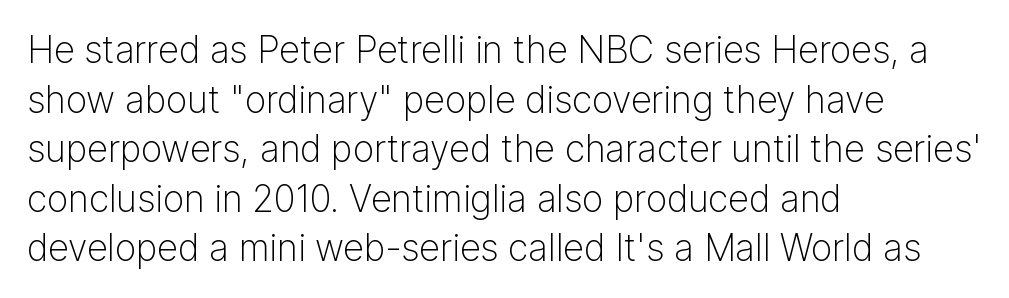
Q: Is the text bold? A: No.
Q: Is the text italic (slanted)? A: No, it is upright.
Q: Is the typeface a serif or a sans-serif typeface? A: Sans-serif.
Q: Is the text underlined? A: No.
Q: How is the paragraph aligned? A: Left-aligned.
Q: Is the spacing between letters normal or unusually wide? A: Normal.
Q: Is the spacing between lines tight, normal or loose? A: Normal.
Q: Width (condensed, normal, or wide)? A: Normal.
Q: Stroke contrast? A: Low.
Q: x-height? A: Medium.
Q: Monospaced? A: No.
